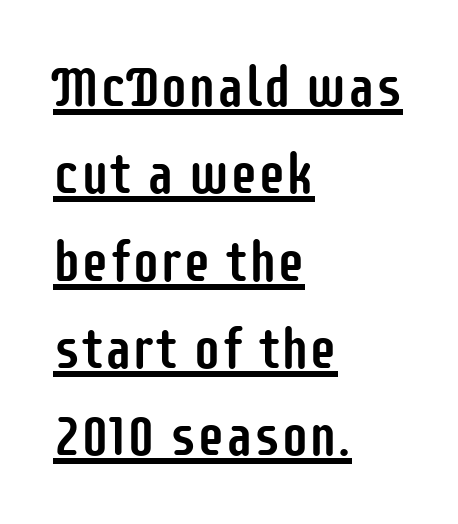
{"serif": "no", "italic": "no", "width": "condensed", "stroke_contrast": "low", "x_height": "large", "monospaced": "no", "underline": "yes", "align": "left", "line_spacing": "normal", "line_spacing_ratio": 1.56, "letter_spacing": "normal", "letter_spacing_em": 0.0, "glyph_px": 56}
